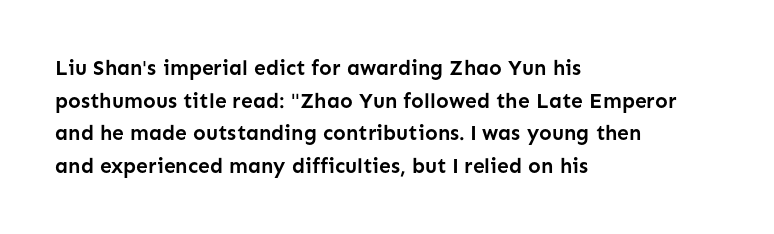
The image shows 21 px bold type, upright; set left-aligned, normal line spacing (1.55x), normal letter spacing, not underlined.
